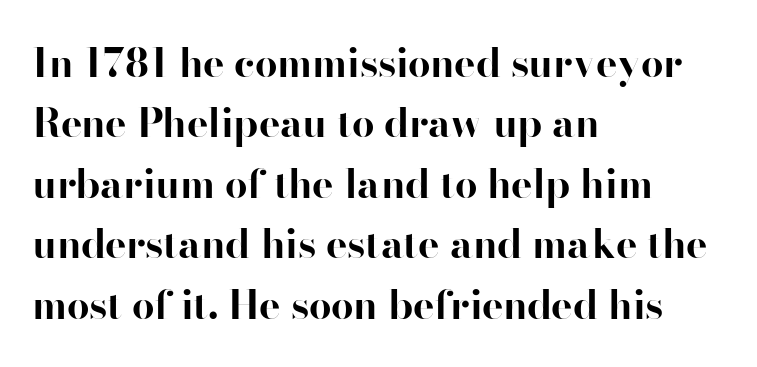
The image shows 40 px bold sans-serif type, upright; set left-aligned, normal line spacing (1.51x), normal letter spacing, not underlined; high stroke contrast and a small x-height.
